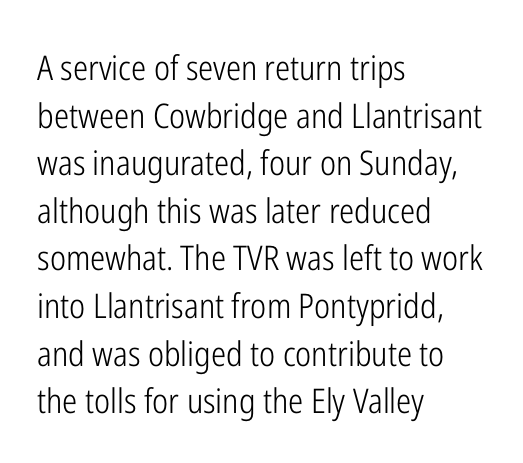
Q: Is the text bold? A: No.
Q: Is the text italic (slanted)? A: No, it is upright.
Q: Is the typeface a serif or a sans-serif typeface? A: Sans-serif.
Q: Is the text underlined? A: No.
Q: How is the paragraph aligned? A: Left-aligned.
Q: Is the spacing between letters normal or unusually wide? A: Normal.
Q: Is the spacing between lines tight, normal or loose? A: Normal.
Q: Width (condensed, normal, or wide)? A: Condensed.
Q: Stroke contrast? A: Low.
Q: x-height? A: Medium.
Q: Monospaced? A: No.
